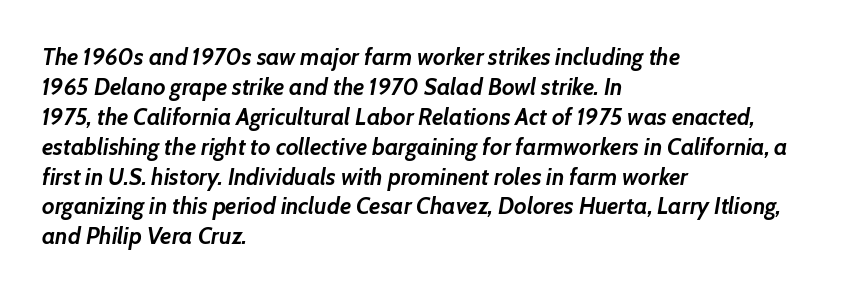
Inter-character spacing is left at the font's built-in metrics. Pretty heavy lettering here — definitely bold. This sample is left-justified, so line endings fall wherever the words run out. Clear beneath every line of the passage. Compared with typical paragraphs, the rows here are spaced about the same.
